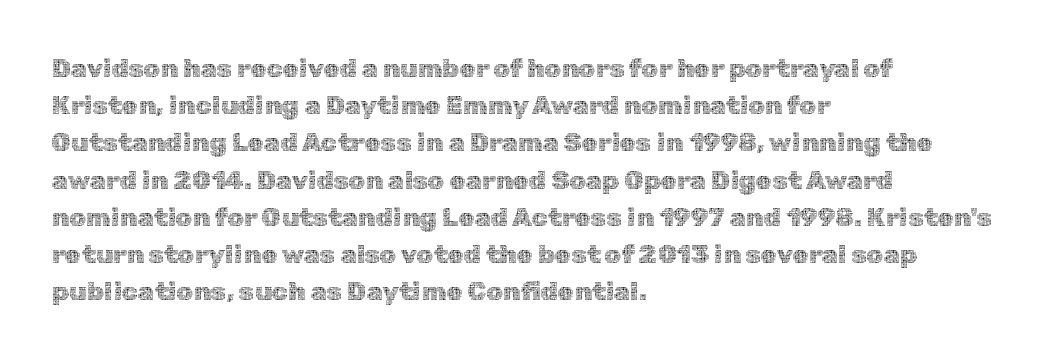
{"italic": "no", "bold": "no", "underline": "no", "align": "left", "line_spacing": "normal", "line_spacing_ratio": 1.43, "letter_spacing": "normal", "letter_spacing_em": 0.0, "glyph_px": 26}
